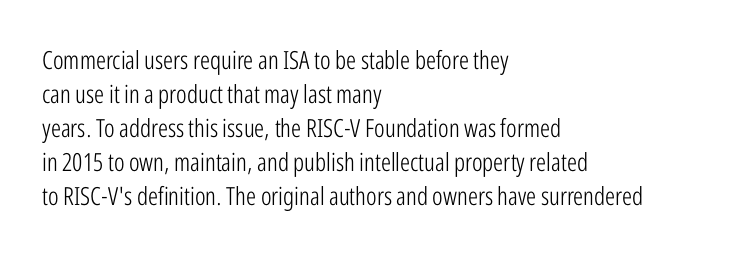
Q: Is the text bold? A: No.
Q: Is the text italic (slanted)? A: No, it is upright.
Q: Is the text underlined? A: No.
Q: How is the paragraph aligned? A: Left-aligned.
Q: Is the spacing between letters normal or unusually wide? A: Normal.
Q: Is the spacing between lines tight, normal or loose? A: Normal.
